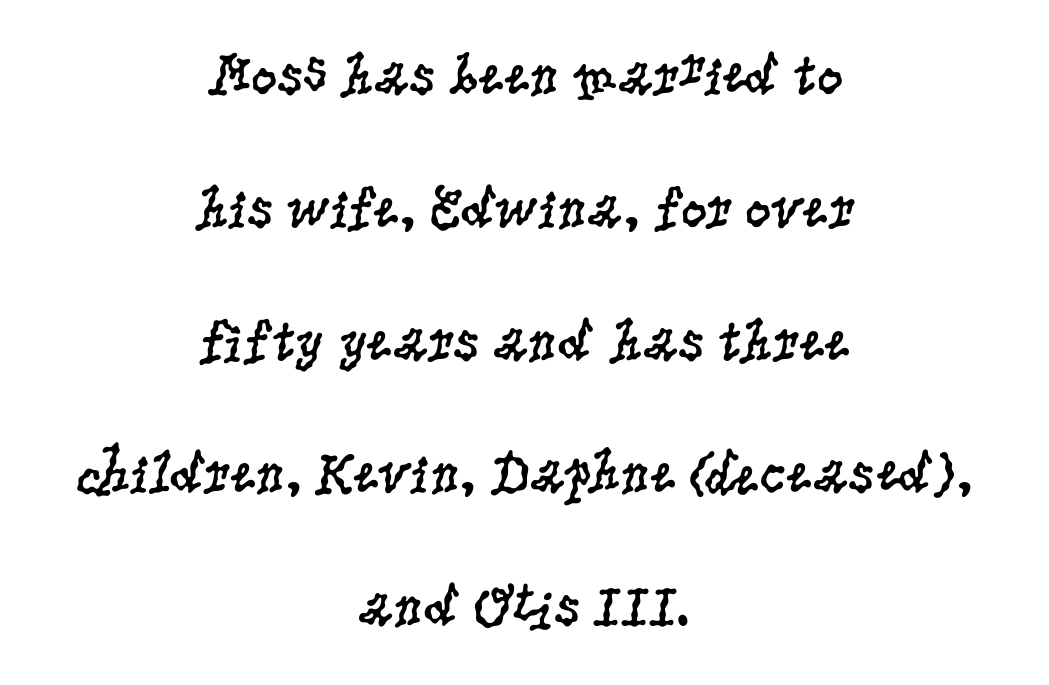
{"serif": "yes", "bold": "no", "weight": "regular", "width": "condensed", "stroke_contrast": "low", "x_height": "large", "monospaced": "no", "underline": "no", "align": "center", "line_spacing": "loose", "line_spacing_ratio": 2.29, "letter_spacing": "normal", "letter_spacing_em": 0.0, "glyph_px": 58}
